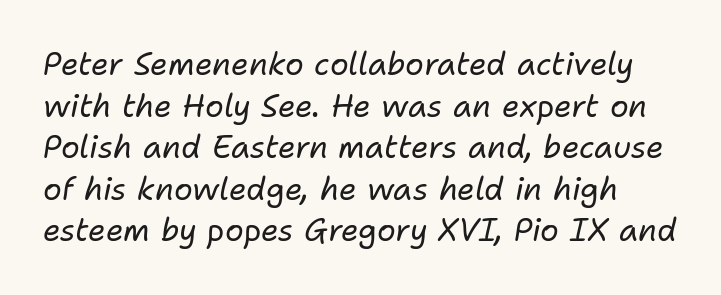
The image shows 31 px regular-weight type, italic (leaning right); set normal line spacing (1.34x), normal letter spacing, not underlined; low stroke contrast and a medium x-height.
